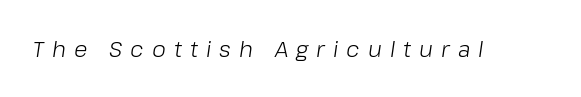
Q: Is the text bold? A: No.
Q: Is the text italic (slanted)? A: Yes, it leans right by about 8 degrees.
Q: Is the text underlined? A: No.
Q: Is the spacing between letters normal or unusually wide? A: Unusually wide.
